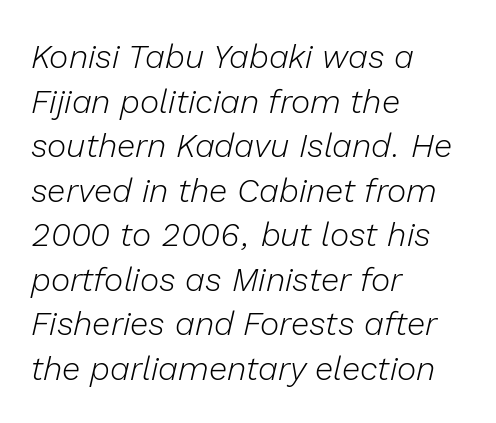
These lines are rendered in a variable-pitch font. Vertical spacing — default. This sample uses plain, unmodified letter spacing. Line starts are locked; line ends wander. The typeface has the unassuming heft of standard copy or less. No word sits above an underline.
